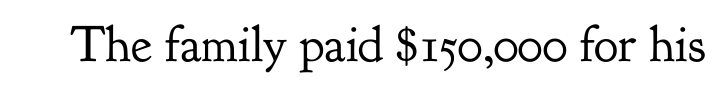
The image shows 51 px regular-weight serif type, upright; set normal letter spacing, not underlined; low stroke contrast and a small x-height.
